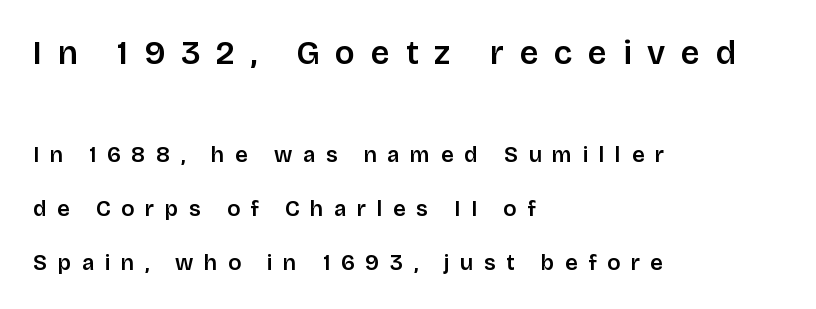
The image shows 33 px semibold sans-serif type, upright; set left-aligned, loose line spacing (2.46x), unusually wide letter spacing (+0.48 em), not underlined; the first (top) block is 1.5x larger; low stroke contrast and a large x-height.
